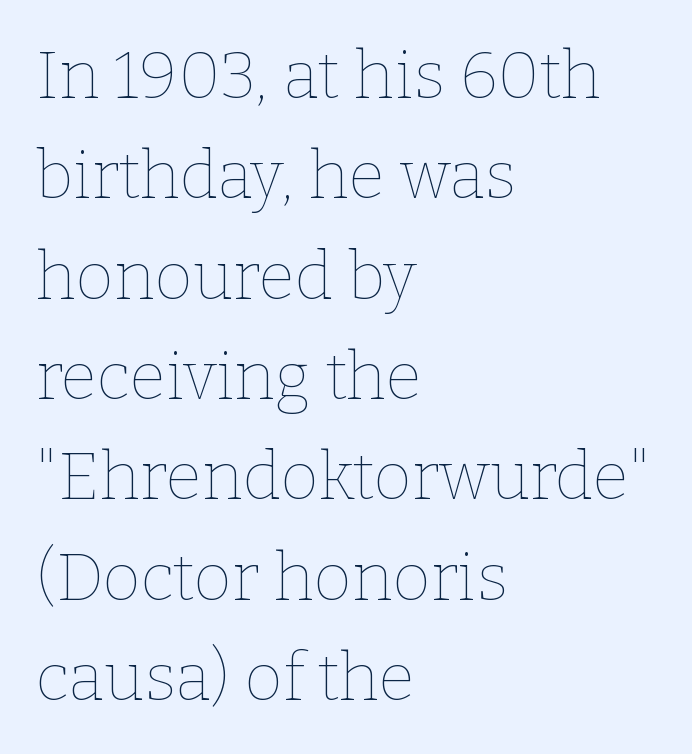
Quick note: interline space is typical. Letter spacing: default. Each letter keeps its own natural width here, so spacing adapts to shape. Does the lettering tilt? It doesn't — this is upright. Plain, unruled lines of type.
